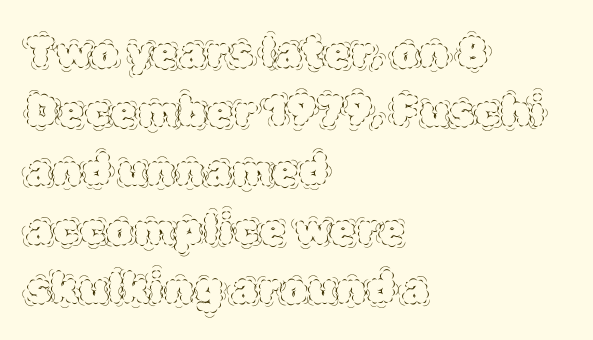
{"italic": "no", "bold": "no", "weight": "thin", "width": "normal", "x_height": "large", "monospaced": "no", "underline": "no", "align": "left", "line_spacing": "normal", "line_spacing_ratio": 1.37, "letter_spacing": "normal", "letter_spacing_em": 0.0, "glyph_px": 43}
